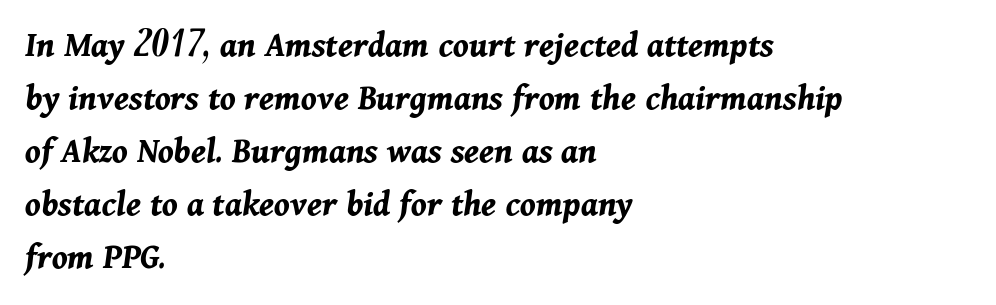
{"italic": "yes", "lean": "right", "slant_degrees": 11, "bold": "yes", "weight": "bold", "width": "normal", "stroke_contrast": "medium", "x_height": "medium", "monospaced": "no", "underline": "no", "align": "left", "line_spacing": "normal", "line_spacing_ratio": 1.43, "letter_spacing": "normal", "letter_spacing_em": 0.0, "glyph_px": 37}
